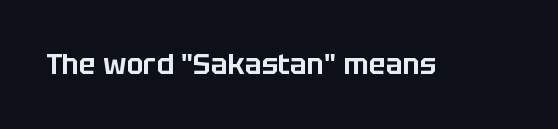
Q: Is the text italic (slanted)? A: No, it is upright.
Q: Is the typeface a serif or a sans-serif typeface? A: Sans-serif.
Q: Is the text underlined? A: No.
Q: Is the spacing between letters normal or unusually wide? A: Normal.
Q: Width (condensed, normal, or wide)? A: Normal.
Q: Stroke contrast? A: Low.
Q: x-height? A: Large.
Q: Monospaced? A: No.
